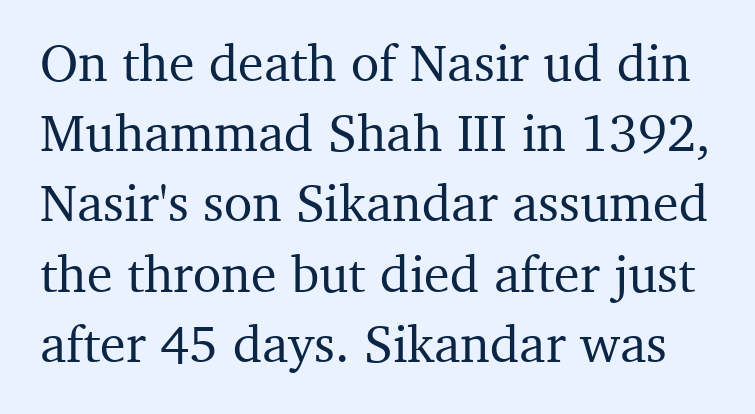
The image shows 52 px serif type, upright; set normal line spacing (1.35x), normal letter spacing, not underlined; medium stroke contrast and a medium x-height.
